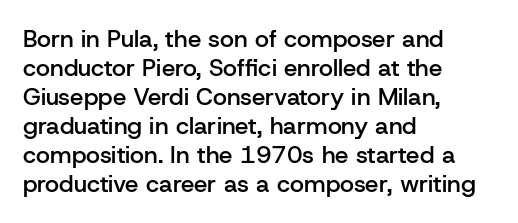
Q: Is the text bold? A: Semi-bold.
Q: Is the text italic (slanted)? A: No, it is upright.
Q: Is the text underlined? A: No.
Q: How is the paragraph aligned? A: Left-aligned.
Q: Is the spacing between letters normal or unusually wide? A: Normal.
